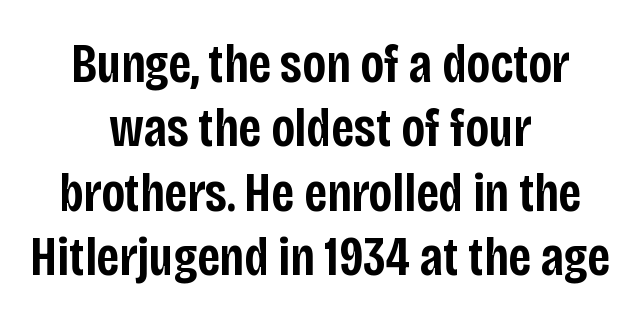
The image shows 55 px semibold, condensed sans-serif type, upright; set centered, line spacing 1.17x, normal letter spacing, not underlined; low stroke contrast and a large x-height.
